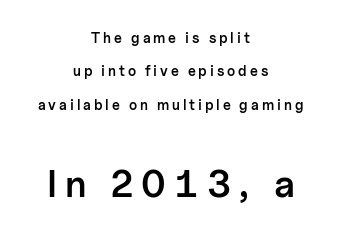
{"serif": "no", "italic": "no", "bold": "semi", "weight": "semibold", "width": "normal", "stroke_contrast": "low", "x_height": "medium", "monospaced": "no", "underline": "no", "align": "center", "line_spacing": "loose", "line_spacing_ratio": 2.39, "letter_spacing": "wide", "letter_spacing_em": 0.21, "larger_block": "second", "size_ratio": 2.71, "glyph_px": 38}
